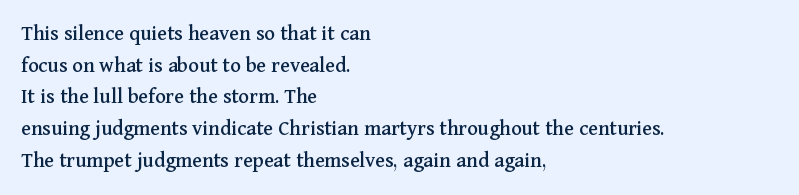
Ordinary non-slanted type is in use. Letter spacing: default. This sample is left-justified, so line endings fall wherever the words run out. Underline: absent. Successive baselines arrive at the customary interval.
